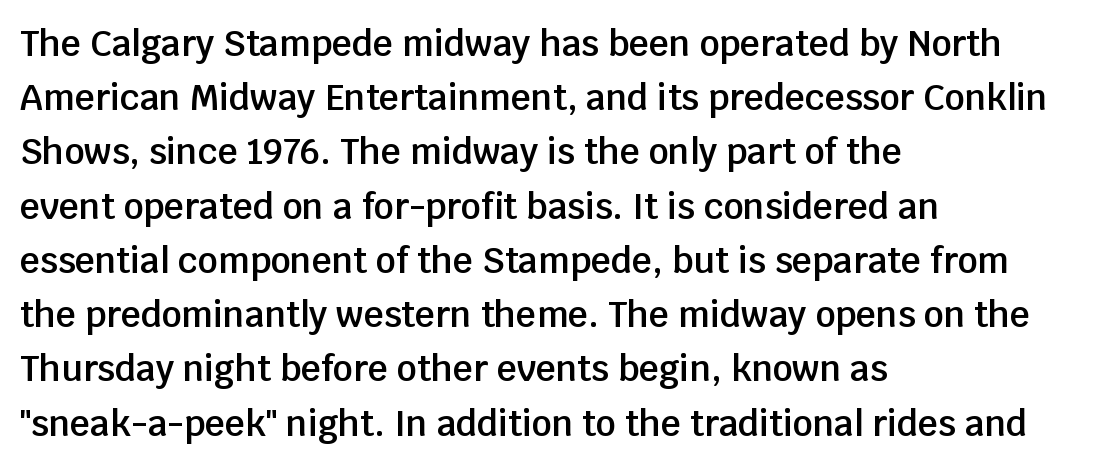
Looks like regular typesetting: each glyph gets only the width it needs. Does the leading feel generous? No, just average. These words are printed semibold, heavier than regular yet not bold. Descender tails drop into unmarked territory. Does extra space separate the letters? No, they use regular spacing. Do the letters lean? They stand straight.
